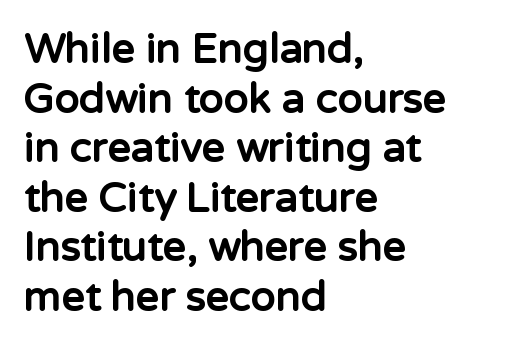
Q: Is the text bold? A: Yes.
Q: Is the text italic (slanted)? A: No, it is upright.
Q: Is the typeface a serif or a sans-serif typeface? A: Sans-serif.
Q: Is the text underlined? A: No.
Q: How is the paragraph aligned? A: Left-aligned.
Q: Is the spacing between letters normal or unusually wide? A: Normal.
Q: Width (condensed, normal, or wide)? A: Normal.
Q: Stroke contrast? A: Low.
Q: x-height? A: Medium.
Q: Monospaced? A: No.
